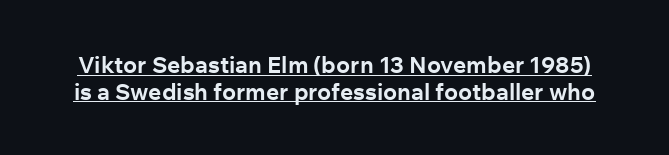
Q: Is the text bold? A: Yes.
Q: Is the text italic (slanted)? A: No, it is upright.
Q: Is the text underlined? A: Yes.
Q: Is the spacing between letters normal or unusually wide? A: Normal.
